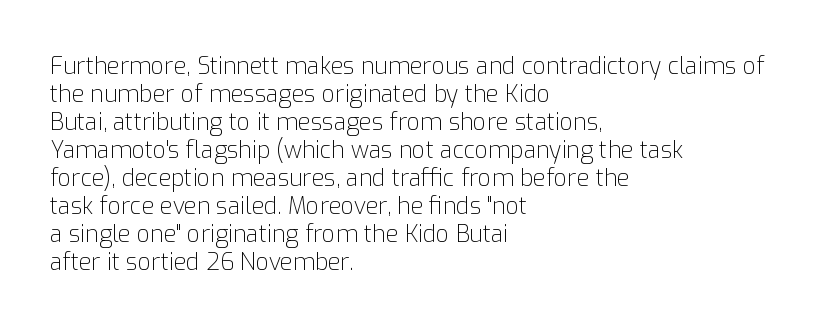
The image shows 23 px text type, upright; set left-aligned, line spacing 1.22x, normal letter spacing, not underlined.
